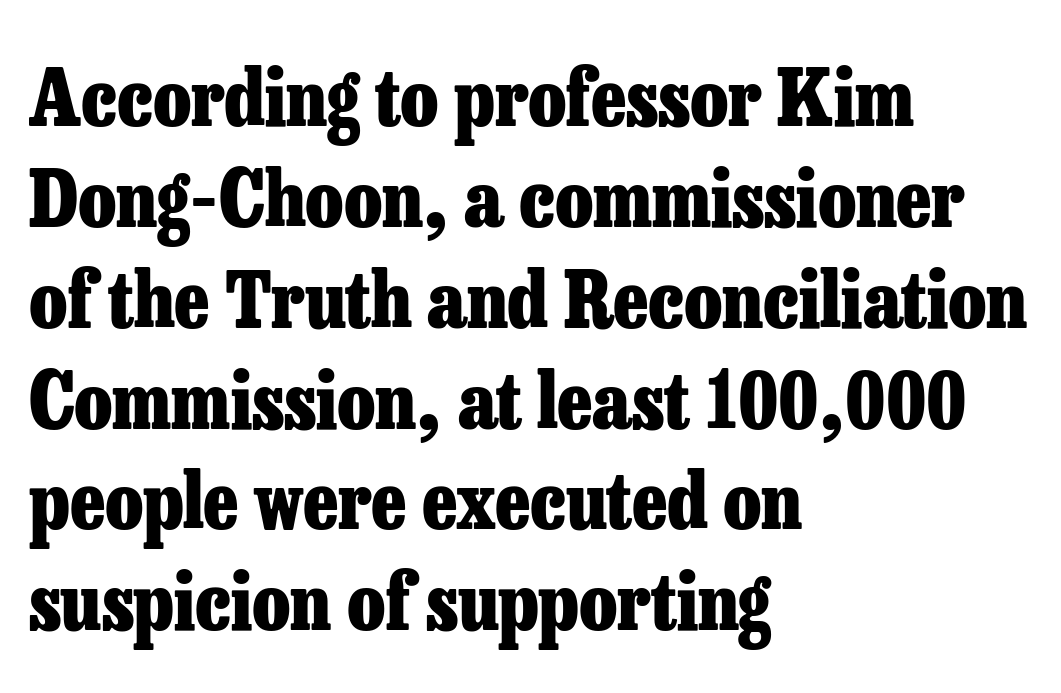
The image shows 77 px heavy serif type, upright; set left-aligned, normal line spacing (1.31x), normal letter spacing, not underlined; low stroke contrast and a medium x-height.
